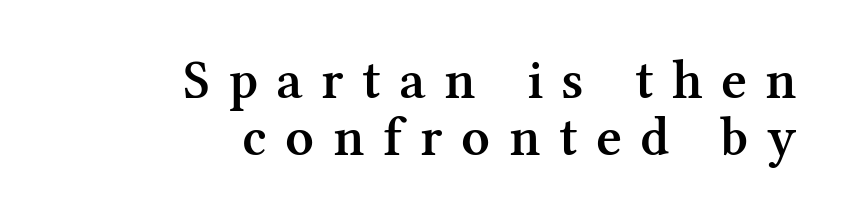
{"serif": "yes", "italic": "no", "bold": "semi", "weight": "semibold", "width": "normal", "stroke_contrast": "medium", "x_height": "medium", "monospaced": "no", "underline": "no", "align": "right", "line_spacing": "tight", "line_spacing_ratio": 1.01, "letter_spacing": "wide", "letter_spacing_em": 0.33, "glyph_px": 56}
